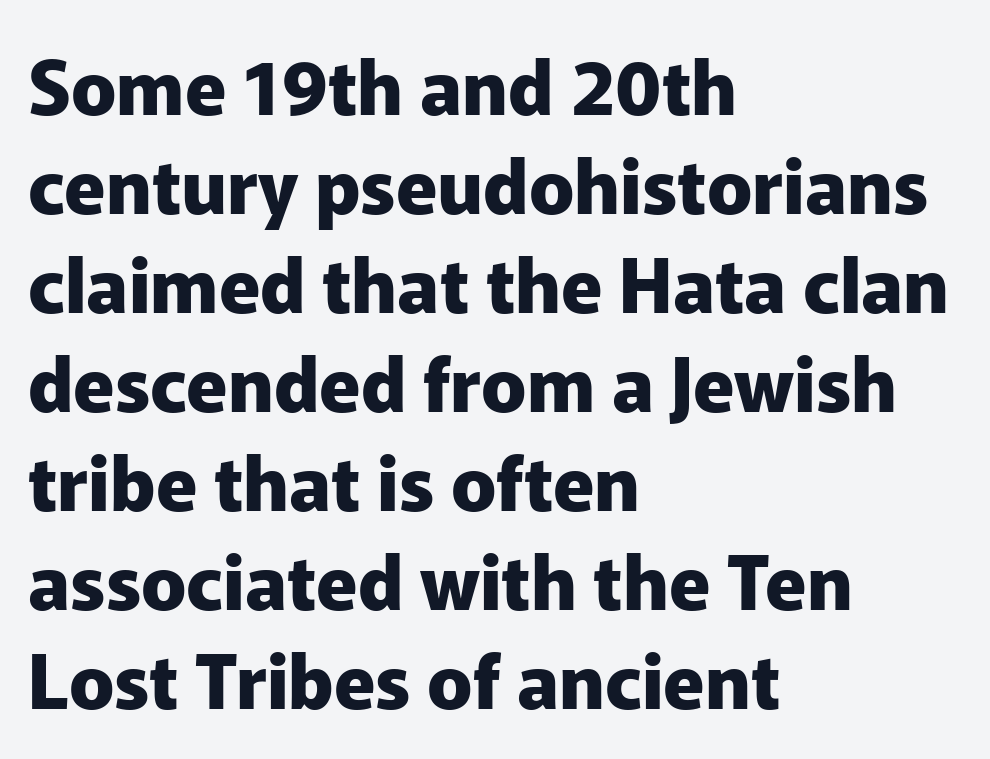
{"serif": "no", "italic": "no", "bold": "yes", "weight": "heavy", "width": "normal", "stroke_contrast": "low", "x_height": "medium", "monospaced": "no", "underline": "no", "align": "left", "line_spacing": "normal", "line_spacing_ratio": 1.32, "letter_spacing": "normal", "letter_spacing_em": 0.0, "glyph_px": 75}
